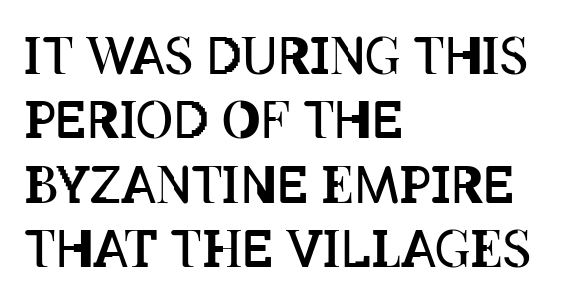
The image shows 51 px regular-weight, condensed type, upright; set left-aligned, normal line spacing (1.26x), normal letter spacing, not underlined; low stroke contrast and a large x-height.
